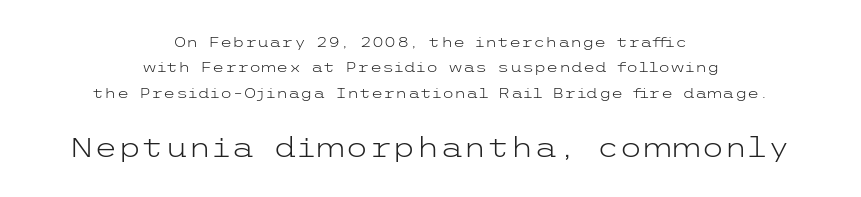
Summary of weight: not heavy and not bold. The zone under the glyphs is completely vacant. The rag falls on both sides of this text block equally. Tracking here is standard; glyphs follow each other at the usual distance.
